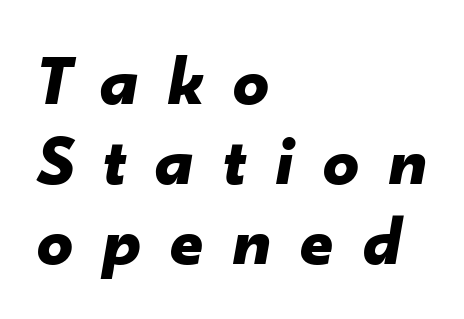
Q: Is the text bold? A: Yes.
Q: Is the text italic (slanted)? A: Yes, it leans right by about 10 degrees.
Q: Is the text underlined? A: No.
Q: How is the paragraph aligned? A: Left-aligned.
Q: Is the spacing between letters normal or unusually wide? A: Unusually wide.
Q: Is the spacing between lines tight, normal or loose? A: Tight.
Q: Width (condensed, normal, or wide)? A: Normal.
Q: Stroke contrast? A: Low.
Q: x-height? A: Small.
Q: Monospaced? A: No.
